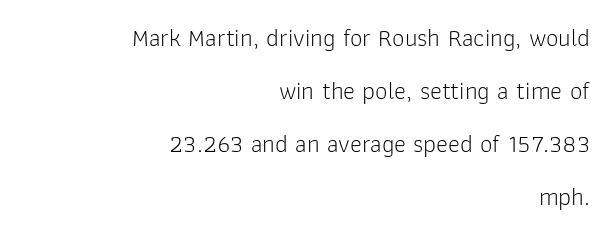
The image shows 25 px text type, upright; set right-aligned, loose line spacing (2.12x), normal letter spacing, not underlined.
